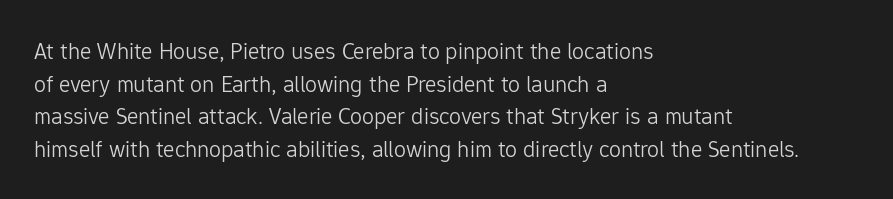
{"italic": "no", "bold": "no", "underline": "no", "align": "left", "line_spacing": "normal", "line_spacing_ratio": 1.36, "letter_spacing": "normal", "letter_spacing_em": 0.0, "glyph_px": 24}
